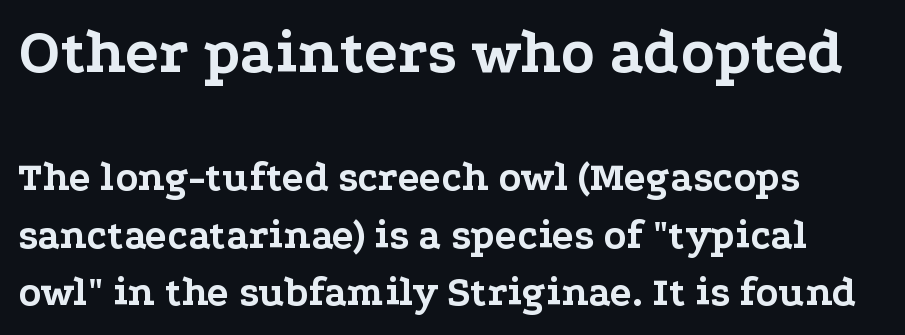
Plenty of ink on the page — the face is bold. Does the copy run flush right? No — it runs flush left. Look at the tracking — it's just the regular setting, nothing added. Vertical strokes here are truly vertical.
